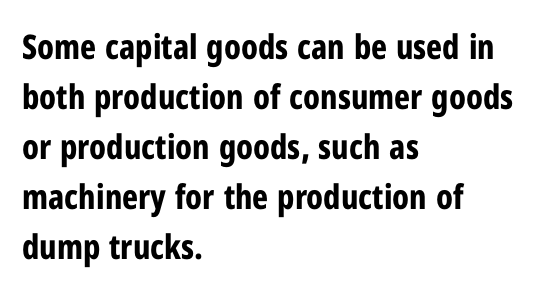
Q: Is the text bold? A: Yes.
Q: Is the text italic (slanted)? A: No, it is upright.
Q: Is the typeface a serif or a sans-serif typeface? A: Sans-serif.
Q: Is the text underlined? A: No.
Q: How is the paragraph aligned? A: Left-aligned.
Q: Is the spacing between letters normal or unusually wide? A: Normal.
Q: Is the spacing between lines tight, normal or loose? A: Normal.
Q: Width (condensed, normal, or wide)? A: Condensed.
Q: Stroke contrast? A: Low.
Q: x-height? A: Medium.
Q: Monospaced? A: No.
